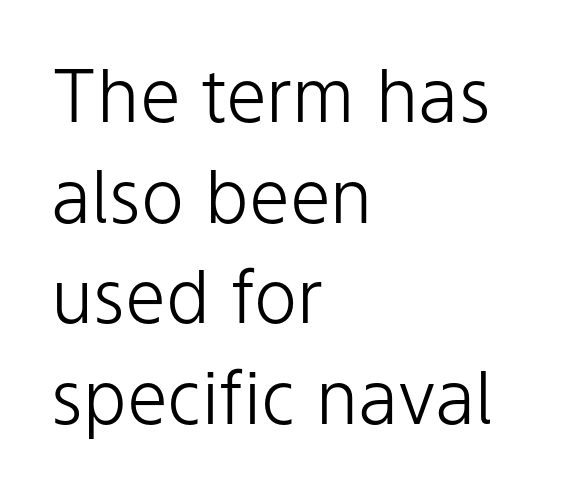
Q: Is the text bold? A: No.
Q: Is the text italic (slanted)? A: No, it is upright.
Q: Is the typeface a serif or a sans-serif typeface? A: Sans-serif.
Q: Is the text underlined? A: No.
Q: How is the paragraph aligned? A: Left-aligned.
Q: Is the spacing between letters normal or unusually wide? A: Normal.
Q: Is the spacing between lines tight, normal or loose? A: Normal.
Q: Width (condensed, normal, or wide)? A: Normal.
Q: Stroke contrast? A: Low.
Q: x-height? A: Medium.
Q: Monospaced? A: No.
